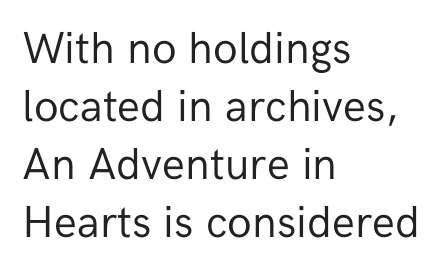
The specimen reads as upright at a glance. Line starts are locked; line ends wander. You could not count columns in this text — the font is proportionally spaced. Glyph-to-glyph distance matches everyday printed text. The font sits on the lighter half of the weight spectrum, regular included. The letters carry no serifs — their stems end cleanly without finishing strokes.
